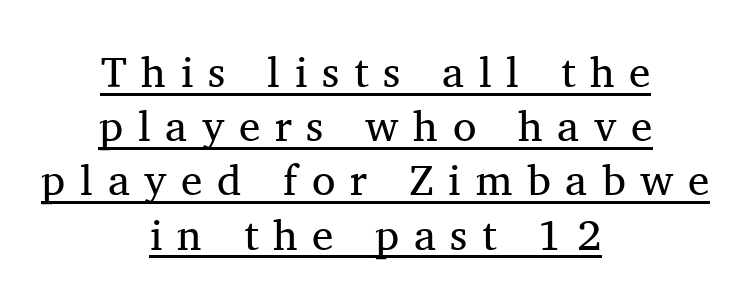
Q: Is the text bold? A: No.
Q: Is the text italic (slanted)? A: No, it is upright.
Q: Is the typeface a serif or a sans-serif typeface? A: Serif.
Q: Is the text underlined? A: Yes.
Q: How is the paragraph aligned? A: Centered.
Q: Is the spacing between letters normal or unusually wide? A: Unusually wide.
Q: Is the spacing between lines tight, normal or loose? A: Normal.
Q: Width (condensed, normal, or wide)? A: Normal.
Q: Stroke contrast? A: Medium.
Q: x-height? A: Medium.
Q: Monospaced? A: No.
